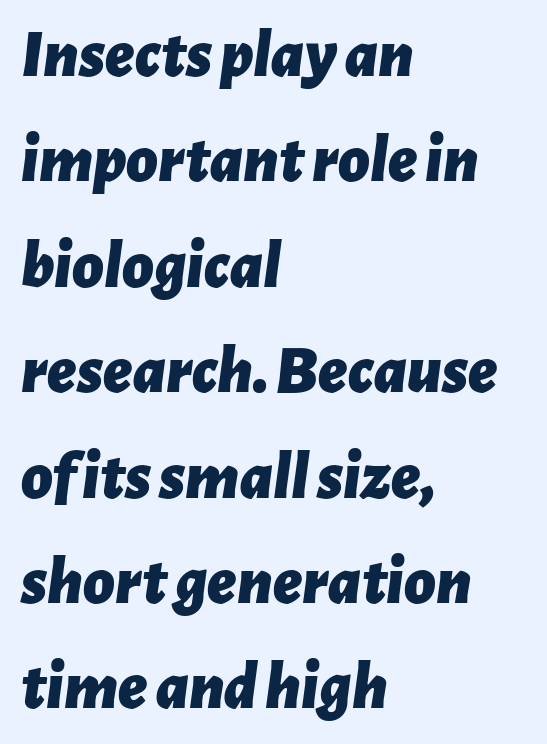
The image shows 68 px bold type, italic (leaning right); set left-aligned, normal line spacing (1.55x), normal letter spacing, not underlined; low stroke contrast and a medium x-height.
